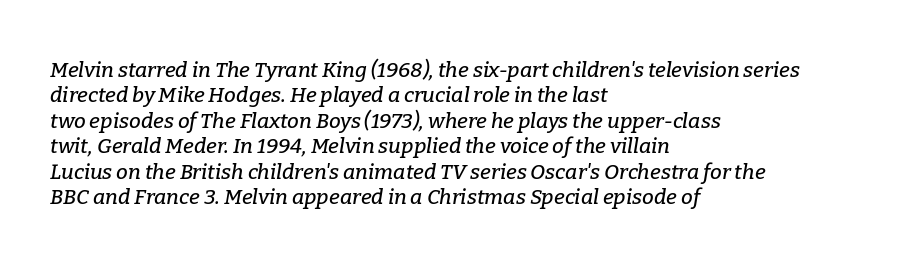
{"italic": "yes", "lean": "right", "slant_degrees": 9, "underline": "no", "align": "left", "line_spacing_ratio": 1.21, "letter_spacing": "normal", "letter_spacing_em": 0.0, "glyph_px": 21}
